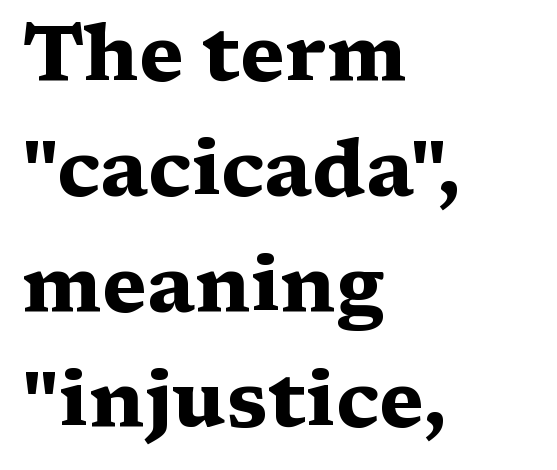
Observe the serifs anchoring each vertical stroke in this sample. Spacing verdict: proportional, widths tailored to each character. Rows of type keep a routine distance in the vertical direction. Italic? Not at all — the glyphs are vertical. The setting favours the left margin, as ordinary paragraphs usually do.
